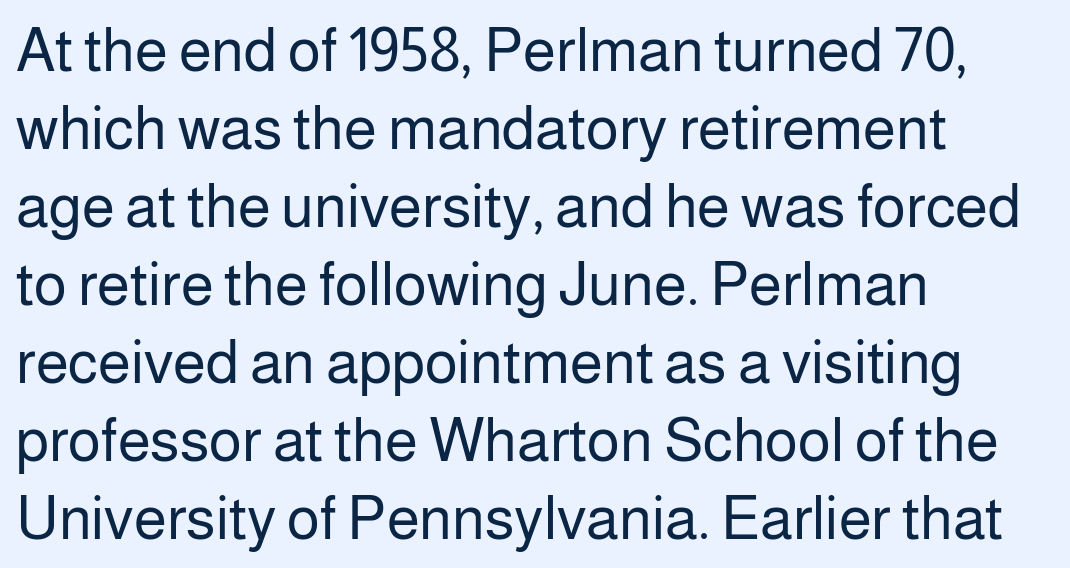
Q: Is the text bold? A: No.
Q: Is the text italic (slanted)? A: No, it is upright.
Q: Is the typeface a serif or a sans-serif typeface? A: Sans-serif.
Q: Is the text underlined? A: No.
Q: How is the paragraph aligned? A: Left-aligned.
Q: Is the spacing between letters normal or unusually wide? A: Normal.
Q: Is the spacing between lines tight, normal or loose? A: Normal.
Q: Width (condensed, normal, or wide)? A: Normal.
Q: Stroke contrast? A: Low.
Q: x-height? A: Medium.
Q: Monospaced? A: No.
